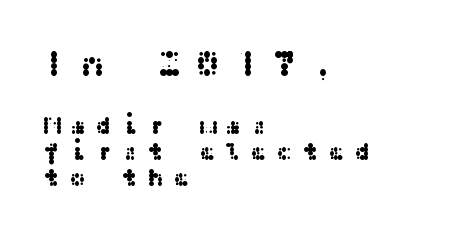
{"serif": "no", "italic": "no", "width": "wide", "stroke_contrast": "medium", "x_height": "medium", "underline": "no", "align": "left", "line_spacing": "tight", "line_spacing_ratio": 1.04, "letter_spacing": "wide", "letter_spacing_em": 0.37, "larger_block": "first", "size_ratio": 1.48, "glyph_px": 37}
